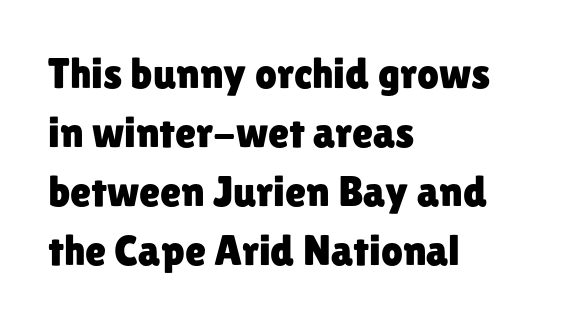
The image shows 43 px sans-serif type, upright; set left-aligned, normal line spacing (1.37x), normal letter spacing, not underlined; low stroke contrast and a medium x-height.
